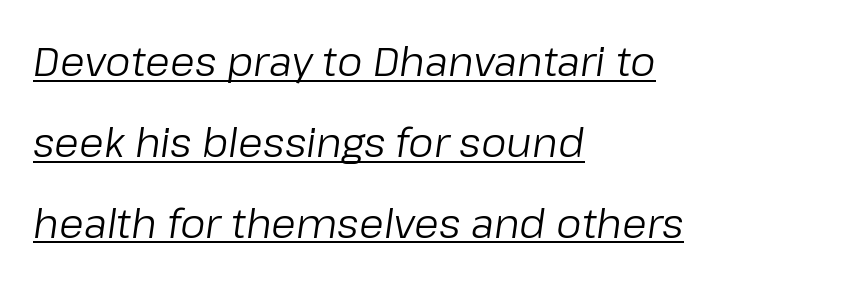
Spacing verdict: proportional, widths tailored to each character. Each line of the rendering has a horizontal stroke beneath the glyphs. The lines are quadded left. The font's italic variant was chosen for this text.
